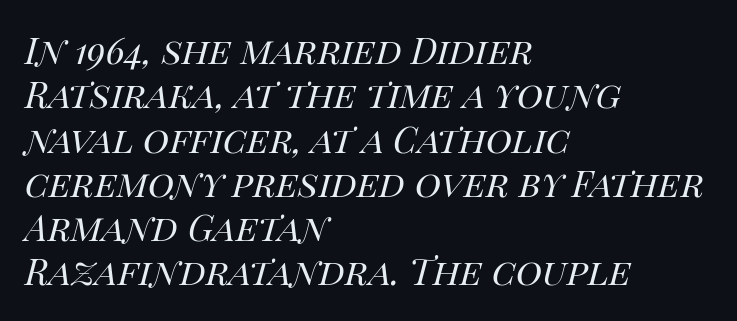
Q: Is the text bold? A: No.
Q: Is the text italic (slanted)? A: Yes, it leans right by about 14 degrees.
Q: Is the text underlined? A: No.
Q: How is the paragraph aligned? A: Left-aligned.
Q: Is the spacing between letters normal or unusually wide? A: Normal.
Q: Width (condensed, normal, or wide)? A: Normal.
Q: Stroke contrast? A: High.
Q: x-height? A: Large.
Q: Monospaced? A: No.
